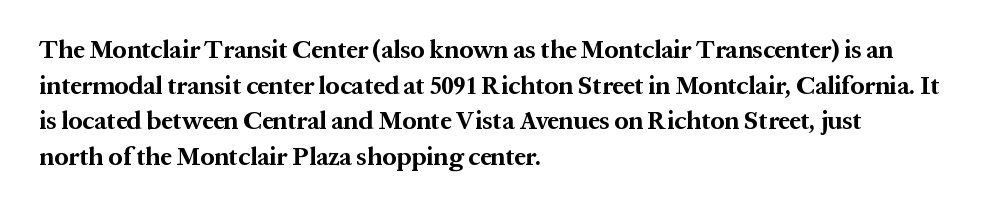
The image shows 25 px bold type, upright; set left-aligned, normal line spacing (1.43x), normal letter spacing, not underlined.
